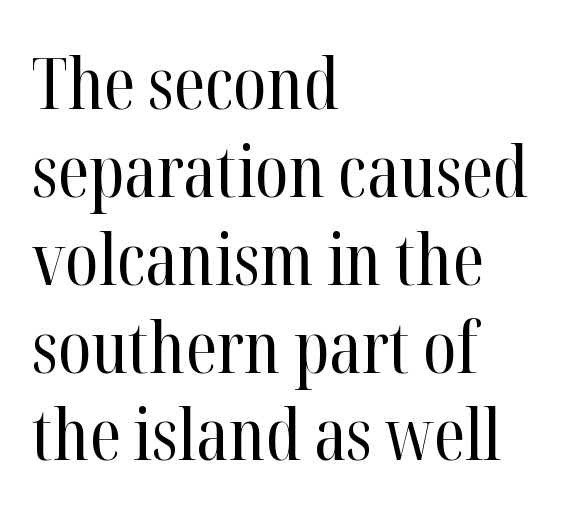
Q: Is the text bold? A: No.
Q: Is the text italic (slanted)? A: No, it is upright.
Q: Is the typeface a serif or a sans-serif typeface? A: Serif.
Q: Is the text underlined? A: No.
Q: How is the paragraph aligned? A: Left-aligned.
Q: Is the spacing between letters normal or unusually wide? A: Normal.
Q: Width (condensed, normal, or wide)? A: Condensed.
Q: Stroke contrast? A: High.
Q: x-height? A: Medium.
Q: Monospaced? A: No.
